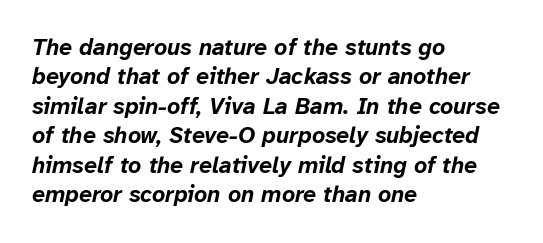
{"italic": "yes", "lean": "right", "slant_degrees": 12, "bold": "yes", "underline": "no", "align": "left", "line_spacing": "normal", "line_spacing_ratio": 1.28, "letter_spacing": "normal", "letter_spacing_em": 0.0, "glyph_px": 23}
